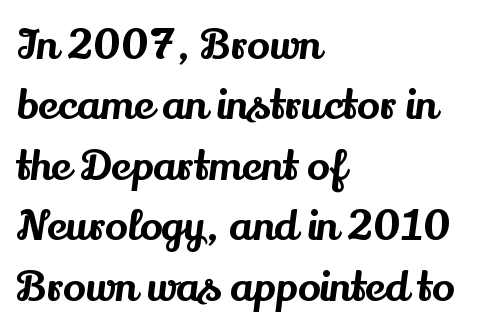
{"serif": "yes", "width": "normal", "stroke_contrast": "medium", "x_height": "small", "monospaced": "no", "underline": "no", "align": "left", "line_spacing": "normal", "line_spacing_ratio": 1.44, "letter_spacing": "normal", "letter_spacing_em": 0.0, "glyph_px": 42}
